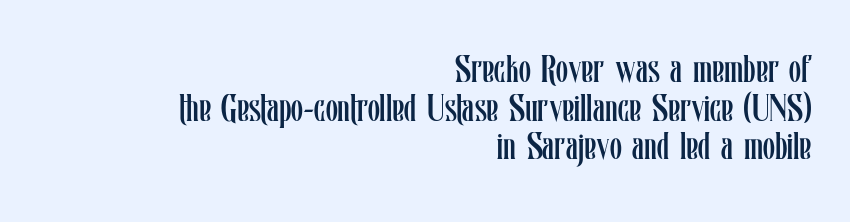
Q: Is the text bold? A: No.
Q: Is the text italic (slanted)? A: No, it is upright.
Q: Is the text underlined? A: No.
Q: How is the paragraph aligned? A: Right-aligned.
Q: Is the spacing between letters normal or unusually wide? A: Normal.
Q: Is the spacing between lines tight, normal or loose? A: Tight.
Q: Width (condensed, normal, or wide)? A: Condensed.
Q: Stroke contrast? A: Low.
Q: x-height? A: Medium.
Q: Monospaced? A: No.
